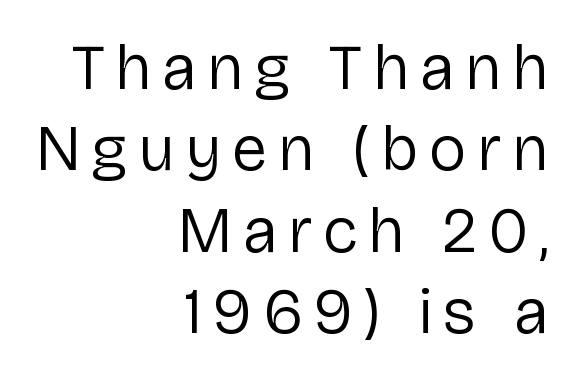
The image shows 64 px regular-weight sans-serif type, upright; set right-aligned, normal line spacing (1.27x), not underlined; low stroke contrast and a medium x-height.
